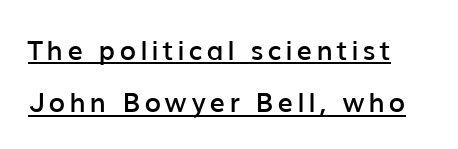
The font is running at a semibold setting, under full bold. Vertical spacing — loose. Emphasis is given by a line drawn under the lettering. No italicization has been applied; the sample stays upright.
